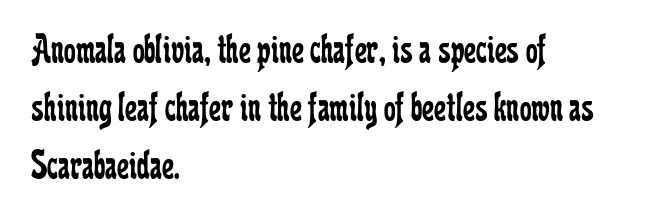
Q: Is the text bold? A: No.
Q: Is the text italic (slanted)? A: No, it is upright.
Q: Is the typeface a serif or a sans-serif typeface? A: Serif.
Q: Is the text underlined? A: No.
Q: How is the paragraph aligned? A: Left-aligned.
Q: Is the spacing between letters normal or unusually wide? A: Normal.
Q: Is the spacing between lines tight, normal or loose? A: Normal.
Q: Width (condensed, normal, or wide)? A: Condensed.
Q: Stroke contrast? A: Low.
Q: x-height? A: Medium.
Q: Monospaced? A: No.
